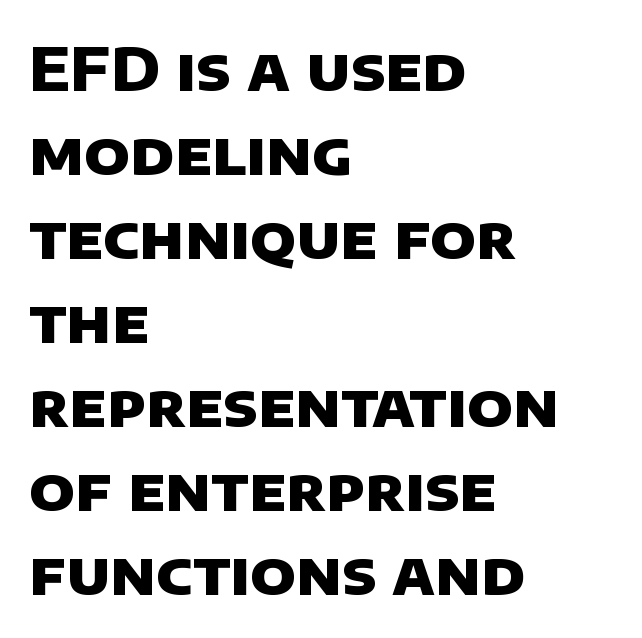
{"serif": "no", "bold": "yes", "weight": "heavy", "width": "normal", "stroke_contrast": "low", "x_height": "large", "monospaced": "no", "underline": "no", "align": "left", "line_spacing": "normal", "line_spacing_ratio": 1.4, "letter_spacing": "normal", "letter_spacing_em": 0.0, "glyph_px": 60}
